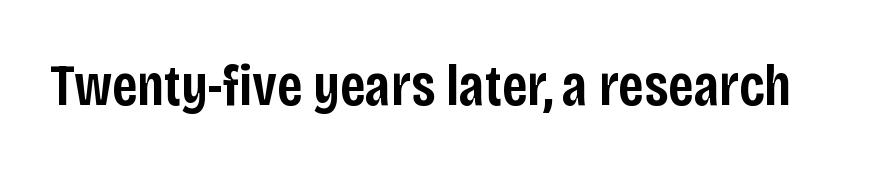
Q: Is the text bold? A: Semi-bold.
Q: Is the text italic (slanted)? A: No, it is upright.
Q: Is the typeface a serif or a sans-serif typeface? A: Sans-serif.
Q: Is the text underlined? A: No.
Q: Is the spacing between letters normal or unusually wide? A: Normal.
Q: Width (condensed, normal, or wide)? A: Condensed.
Q: Stroke contrast? A: Low.
Q: x-height? A: Large.
Q: Monospaced? A: No.
